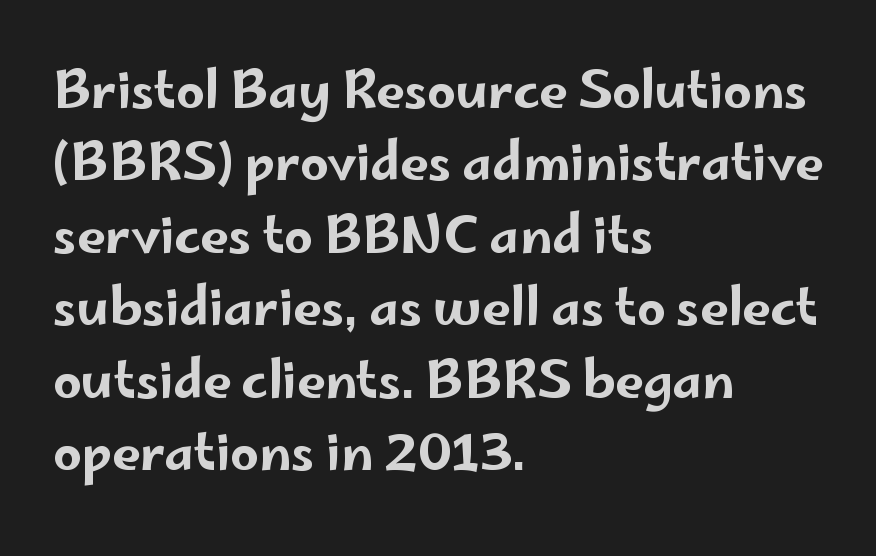
Looks like regular typesetting: each glyph gets only the width it needs. Unmarked baselines from the first word to the last. This rendering employs a face without finishing strokes, i.e., a sans-serif. The paragraph shown leans on its left margin.
